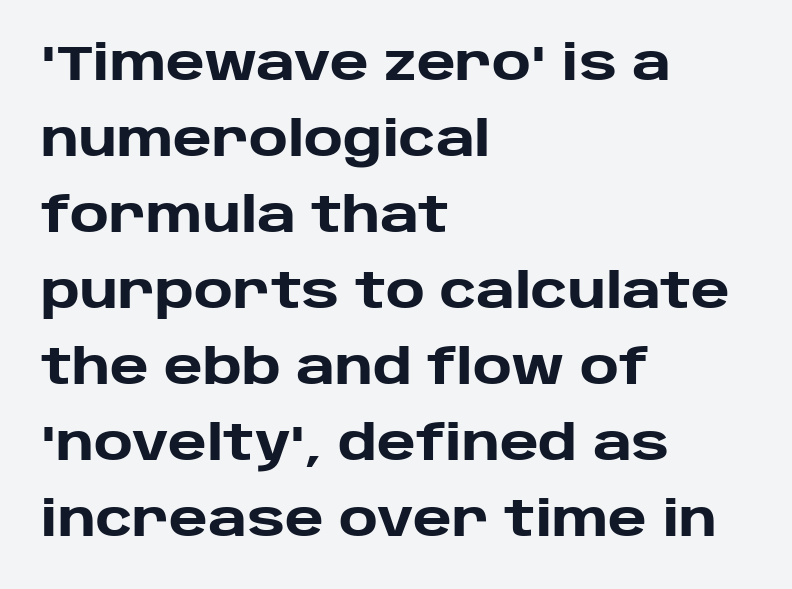
Q: Is the text bold? A: Yes.
Q: Is the text italic (slanted)? A: No, it is upright.
Q: Is the typeface a serif or a sans-serif typeface? A: Sans-serif.
Q: Is the text underlined? A: No.
Q: How is the paragraph aligned? A: Left-aligned.
Q: Is the spacing between letters normal or unusually wide? A: Normal.
Q: Is the spacing between lines tight, normal or loose? A: Normal.
Q: Width (condensed, normal, or wide)? A: Normal.
Q: Stroke contrast? A: Low.
Q: x-height? A: Large.
Q: Monospaced? A: No.
